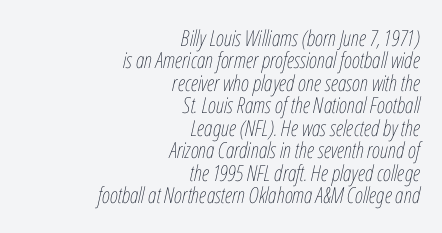
{"italic": "yes", "lean": "right", "slant_degrees": 12, "bold": "no", "underline": "no", "align": "right", "line_spacing": "tight", "line_spacing_ratio": 1.02, "letter_spacing": "normal", "letter_spacing_em": 0.0, "glyph_px": 22}
